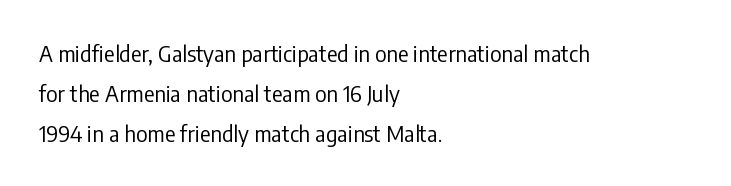
The image shows 22 px text type, upright; set left-aligned, line spacing 1.81x, normal letter spacing, not underlined.
